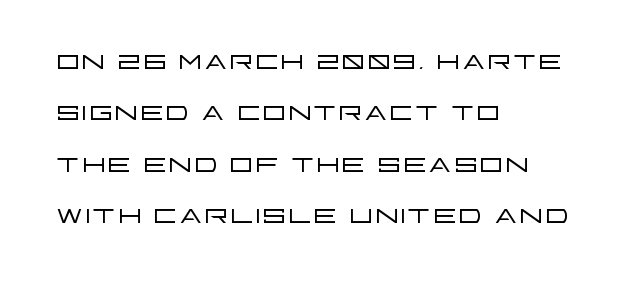
{"serif": "no", "italic": "no", "bold": "no", "weight": "light", "width": "wide", "stroke_contrast": "low", "x_height": "large", "monospaced": "no", "underline": "no", "align": "left", "line_spacing": "normal", "line_spacing_ratio": 1.35, "letter_spacing": "normal", "letter_spacing_em": 0.0, "glyph_px": 38}
